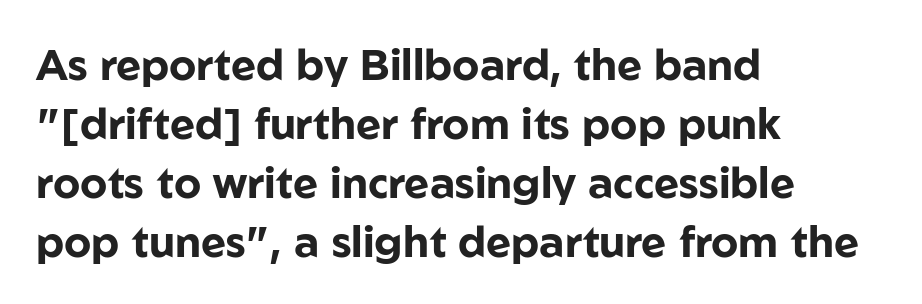
The image shows 43 px bold sans-serif type, upright; set left-aligned, normal line spacing (1.37x), normal letter spacing, not underlined; low stroke contrast and a medium x-height.
